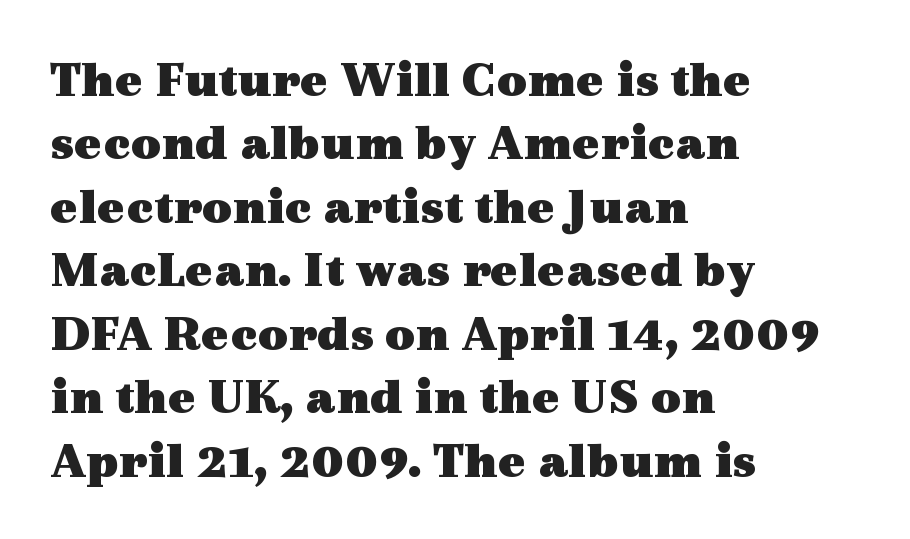
{"serif": "yes", "italic": "no", "bold": "yes", "weight": "heavy", "width": "wide", "x_height": "medium", "monospaced": "no", "underline": "no", "align": "left", "line_spacing_ratio": 1.22, "letter_spacing": "normal", "letter_spacing_em": 0.0, "glyph_px": 52}
